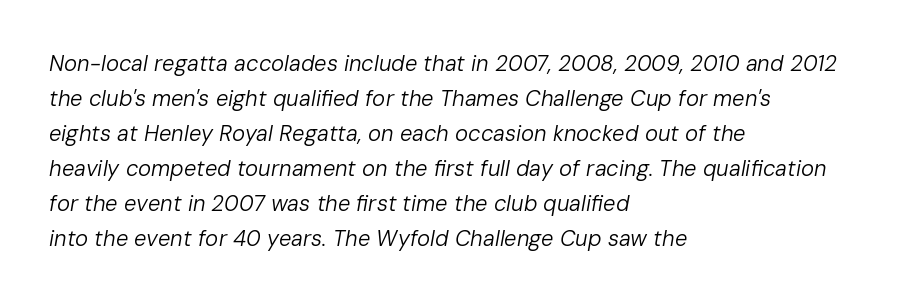
{"italic": "yes", "lean": "right", "slant_degrees": 10, "bold": "no", "underline": "no", "align": "left", "line_spacing": "normal", "line_spacing_ratio": 1.59, "letter_spacing": "normal", "letter_spacing_em": 0.0, "glyph_px": 22}
